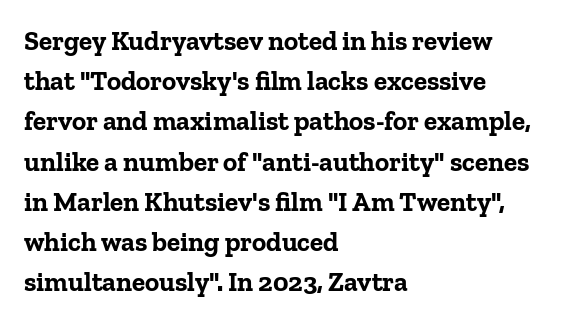
The rag falls on the right side of this text block. The axis of the letterforms is exactly vertical. Descender tails drop into unmarked territory. Inter-character spacing is left at the font's built-in metrics. Heavy, bold letterforms.
